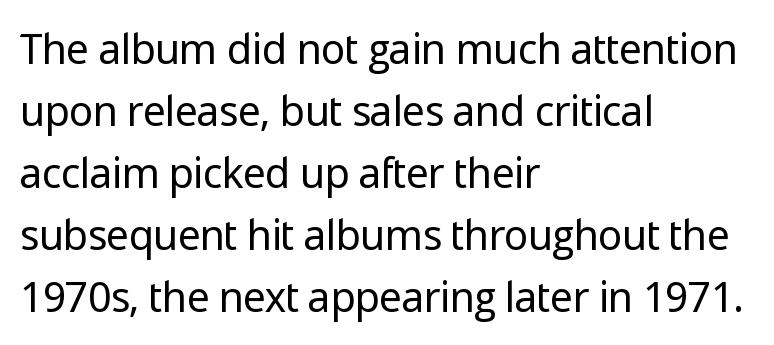
Q: Is the text bold? A: No.
Q: Is the text italic (slanted)? A: No, it is upright.
Q: Is the typeface a serif or a sans-serif typeface? A: Sans-serif.
Q: Is the text underlined? A: No.
Q: How is the paragraph aligned? A: Left-aligned.
Q: Is the spacing between letters normal or unusually wide? A: Normal.
Q: Is the spacing between lines tight, normal or loose? A: Normal.
Q: Width (condensed, normal, or wide)? A: Normal.
Q: Stroke contrast? A: Low.
Q: x-height? A: Medium.
Q: Monospaced? A: No.
